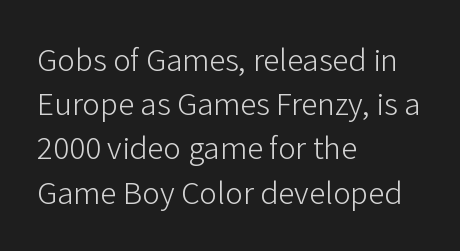
{"serif": "no", "italic": "no", "bold": "no", "weight": "light", "width": "normal", "stroke_contrast": "low", "x_height": "medium", "monospaced": "no", "underline": "no", "align": "left", "line_spacing": "normal", "line_spacing_ratio": 1.34, "letter_spacing": "normal", "letter_spacing_em": 0.0, "glyph_px": 33}
